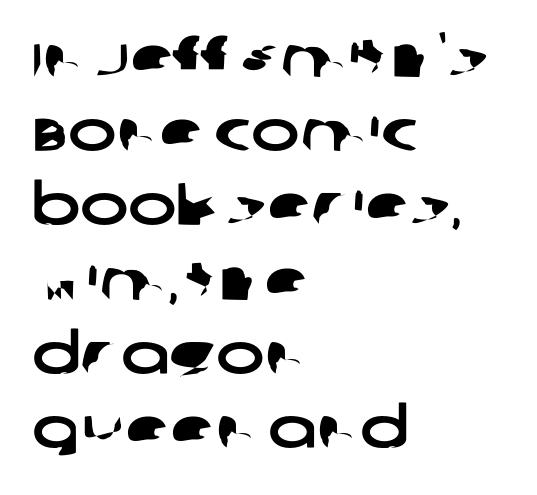
A student would call this left alignment; a typographer would say flush left, rag right. Observe the ordinary spacing: letters are neighbours, not strangers. Students, observe: this is what conventionally led text looks like. Character widths vary here, with narrow letters taking less room than wide ones. Check under the words: just untouched page. The letters carry no serifs — their stems end cleanly without finishing strokes.
